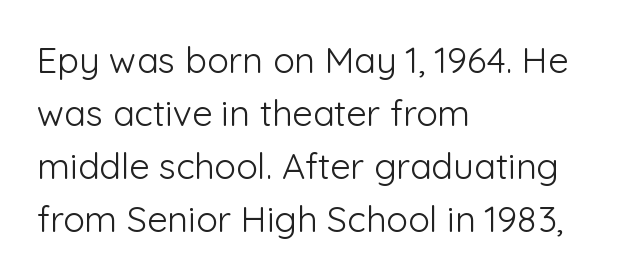
Q: Is the text bold? A: No.
Q: Is the text italic (slanted)? A: No, it is upright.
Q: Is the typeface a serif or a sans-serif typeface? A: Sans-serif.
Q: Is the text underlined? A: No.
Q: How is the paragraph aligned? A: Left-aligned.
Q: Is the spacing between letters normal or unusually wide? A: Normal.
Q: Is the spacing between lines tight, normal or loose? A: Normal.
Q: Width (condensed, normal, or wide)? A: Normal.
Q: Stroke contrast? A: Low.
Q: x-height? A: Medium.
Q: Monospaced? A: No.
